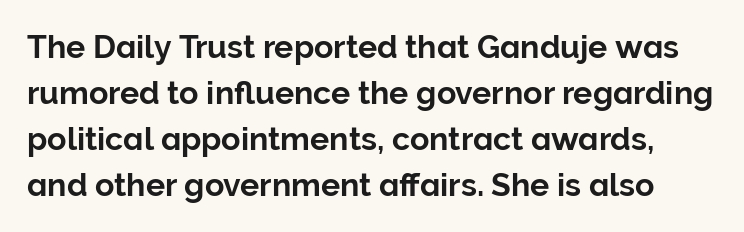
Q: Is the text italic (slanted)? A: No, it is upright.
Q: Is the typeface a serif or a sans-serif typeface? A: Sans-serif.
Q: Is the text underlined? A: No.
Q: Is the spacing between letters normal or unusually wide? A: Normal.
Q: Is the spacing between lines tight, normal or loose? A: Normal.
Q: Width (condensed, normal, or wide)? A: Normal.
Q: Stroke contrast? A: Low.
Q: x-height? A: Medium.
Q: Monospaced? A: No.
